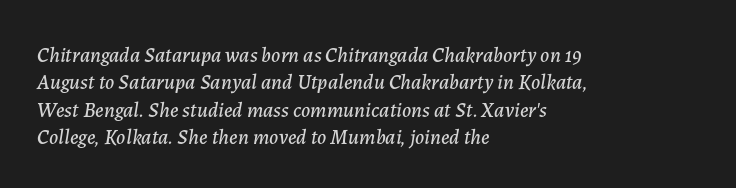
The image shows 21 px text type, italic (leaning right); set left-aligned, normal line spacing (1.3x), normal letter spacing, not underlined.
